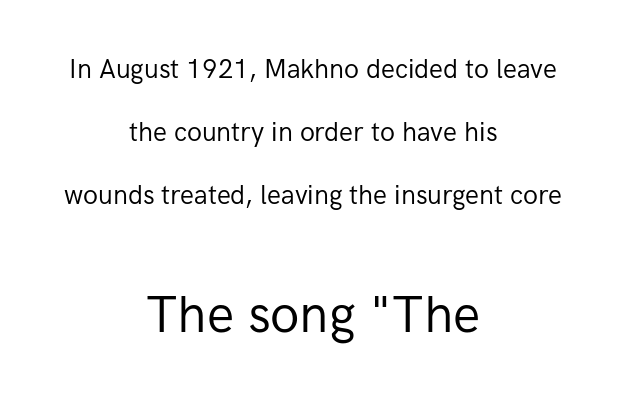
Descenders are the only things crossing below the line. These lines are centered, leaving both edges ragged. Standard letterfit; no display-style spreading of the glyphs. Do the letters lean? They stand straight. Varying glyph widths throughout — classic text-font behaviour.
